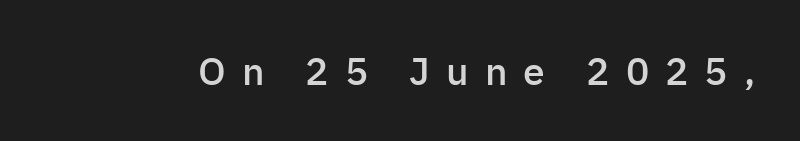
Q: Is the text bold? A: Semi-bold.
Q: Is the text italic (slanted)? A: No, it is upright.
Q: Is the typeface a serif or a sans-serif typeface? A: Sans-serif.
Q: Is the text underlined? A: No.
Q: Is the spacing between letters normal or unusually wide? A: Unusually wide.
Q: Width (condensed, normal, or wide)? A: Normal.
Q: Stroke contrast? A: Low.
Q: x-height? A: Medium.
Q: Monospaced? A: No.
